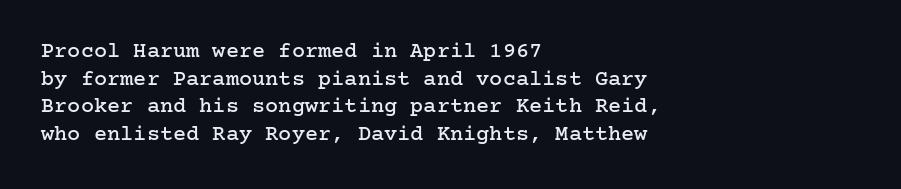
{"italic": "no", "underline": "no", "align": "left", "line_spacing": "normal", "line_spacing_ratio": 1.26, "letter_spacing": "normal", "letter_spacing_em": 0.0, "glyph_px": 22}
